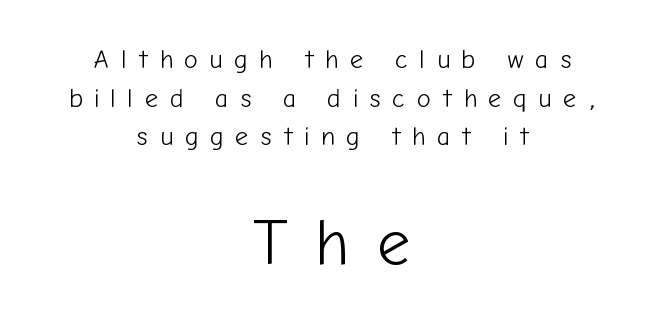
{"serif": "no", "italic": "no", "bold": "no", "weight": "light", "width": "normal", "stroke_contrast": "low", "x_height": "medium", "monospaced": "no", "underline": "no", "align": "center", "line_spacing": "normal", "line_spacing_ratio": 1.49, "letter_spacing": "wide", "letter_spacing_em": 0.44, "larger_block": "second", "size_ratio": 2.5, "glyph_px": 65}
